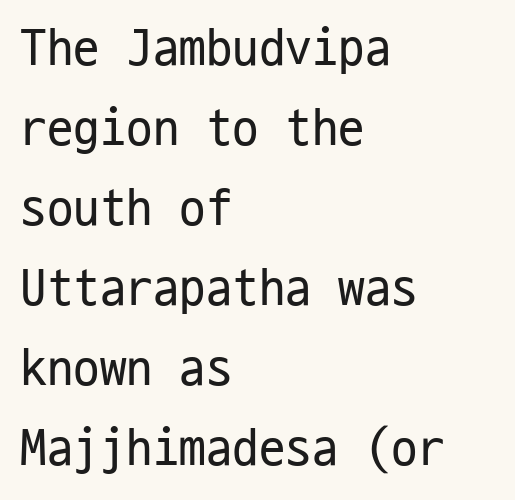
The rendering uses a moderate line-height, typical for paragraphs. The specimen reads as upright at a glance. The rag falls on the right side of this text block. A quiet, ordinary-to-light weight characterises the typeface. Nothing sits at the stroke ends, so this counts as sans-serif. The gap between lines stays unmarked.
